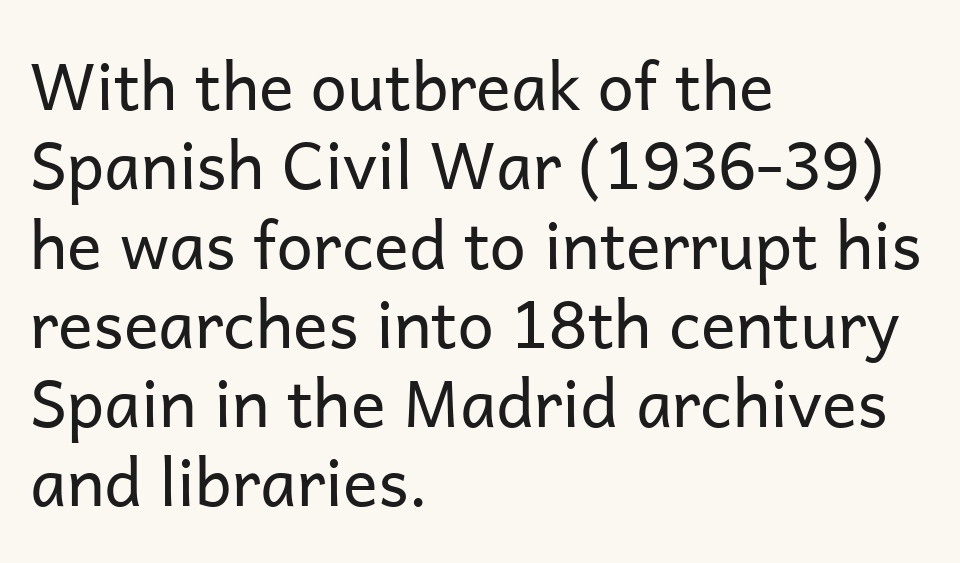
Q: Is the text bold? A: No.
Q: Is the text italic (slanted)? A: No, it is upright.
Q: Is the typeface a serif or a sans-serif typeface? A: Sans-serif.
Q: Is the text underlined? A: No.
Q: How is the paragraph aligned? A: Left-aligned.
Q: Is the spacing between letters normal or unusually wide? A: Normal.
Q: Width (condensed, normal, or wide)? A: Normal.
Q: Stroke contrast? A: Low.
Q: x-height? A: Medium.
Q: Monospaced? A: No.
